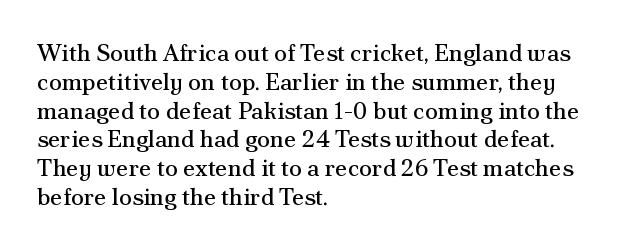
Horizontal alignment here is leftward, the default for most running prose. Is the stroke heavy? The answer is a plain regular-or-lighter. Posture: upright roman. The baseline area is clear. Between one letter and the next there's only the usual sliver of space.
